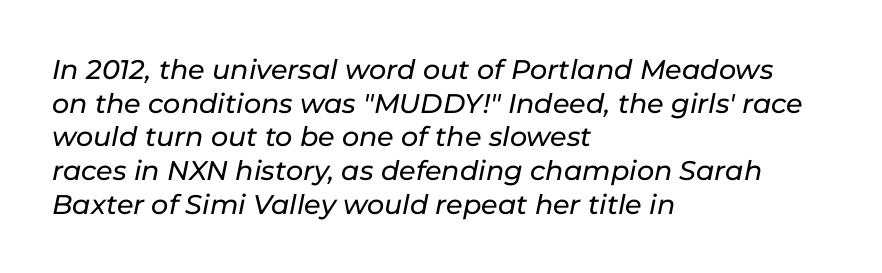
Q: Is the text italic (slanted)? A: Yes, it leans right by about 11 degrees.
Q: Is the text underlined? A: No.
Q: How is the paragraph aligned? A: Left-aligned.
Q: Is the spacing between letters normal or unusually wide? A: Normal.
Q: Is the spacing between lines tight, normal or loose? A: Normal.
